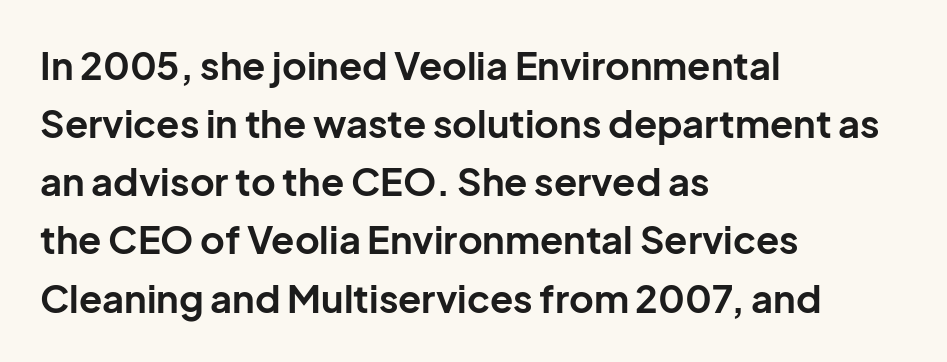
The passage shown is not underscored anywhere. This sample uses a sans-serif face. Upright lettering throughout. Typeset ragged right — the left edge is the straight one.
